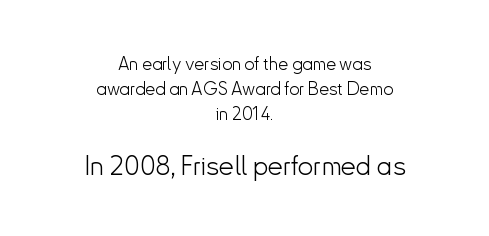
{"italic": "no", "bold": "no", "underline": "no", "align": "center", "line_spacing": "normal", "line_spacing_ratio": 1.4, "letter_spacing": "normal", "letter_spacing_em": 0.0, "larger_block": "second", "size_ratio": 1.5, "glyph_px": 27}
